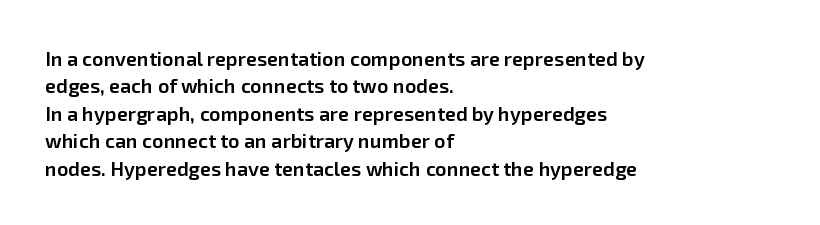
{"italic": "no", "bold": "semi", "underline": "no", "align": "left", "line_spacing": "normal", "line_spacing_ratio": 1.37, "letter_spacing": "normal", "letter_spacing_em": 0.0, "glyph_px": 20}
